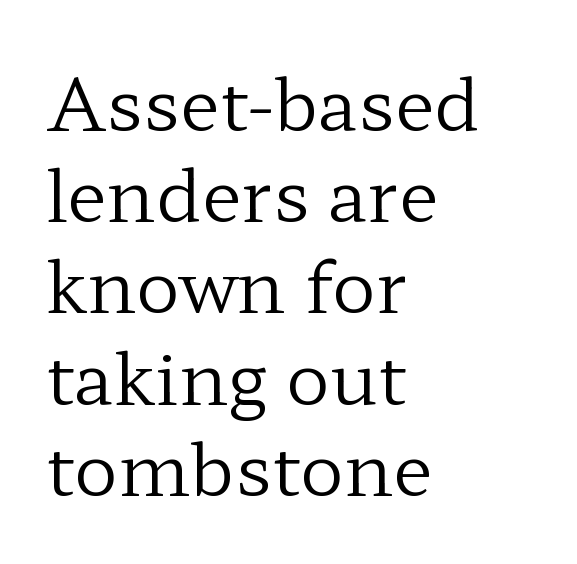
The image shows 73 px regular-weight, wide serif type, upright; set left-aligned, normal line spacing (1.25x), normal letter spacing, not underlined; low stroke contrast and a medium x-height.
